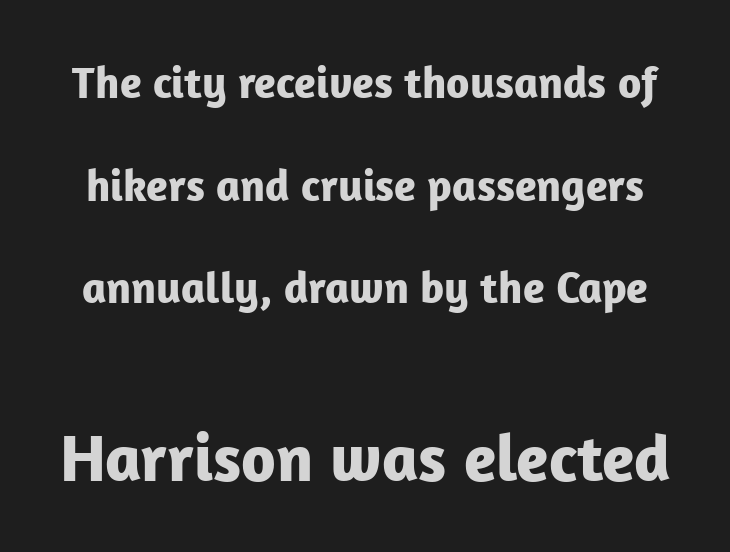
{"serif": "no", "italic": "no", "bold": "yes", "weight": "bold", "width": "normal", "stroke_contrast": "low", "x_height": "medium", "monospaced": "no", "underline": "no", "line_spacing": "loose", "line_spacing_ratio": 2.28, "letter_spacing": "normal", "letter_spacing_em": 0.0, "larger_block": "second", "size_ratio": 1.49, "glyph_px": 67}
